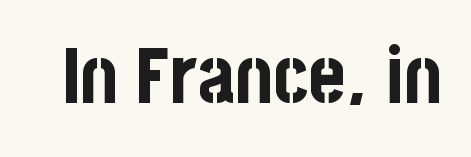
{"serif": "no", "italic": "no", "bold": "yes", "weight": "bold", "width": "condensed", "stroke_contrast": "low", "x_height": "large", "monospaced": "no", "underline": "no", "letter_spacing": "normal", "letter_spacing_em": 0.0, "glyph_px": 78}
